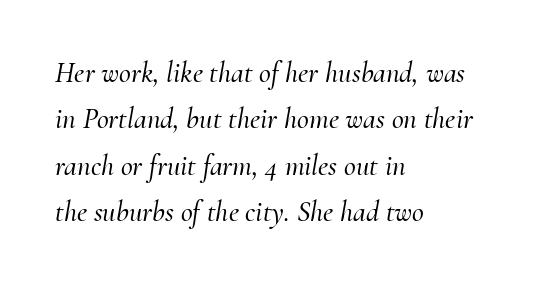
Q: Is the text italic (slanted)? A: Yes, it leans right by about 10 degrees.
Q: Is the typeface a serif or a sans-serif typeface? A: Serif.
Q: Is the text underlined? A: No.
Q: How is the paragraph aligned? A: Left-aligned.
Q: Is the spacing between letters normal or unusually wide? A: Normal.
Q: Is the spacing between lines tight, normal or loose? A: Normal.
Q: Width (condensed, normal, or wide)? A: Normal.
Q: Stroke contrast? A: Medium.
Q: x-height? A: Small.
Q: Monospaced? A: No.
